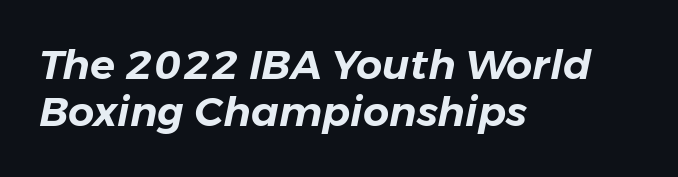
Note the varied advance widths — an 'i' is clearly narrower than an 'm'. Alignment: flush left. The leading is snug, giving the passage a crowded texture. Would a proofreader flag this as italicized? Yes.
